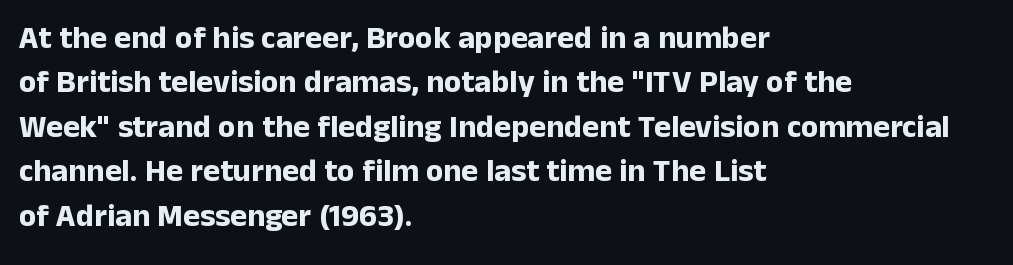
{"serif": "no", "italic": "no", "bold": "yes", "weight": "bold", "width": "normal", "stroke_contrast": "low", "x_height": "medium", "monospaced": "no", "underline": "no", "align": "left", "line_spacing": "normal", "line_spacing_ratio": 1.39, "letter_spacing": "normal", "letter_spacing_em": 0.0, "glyph_px": 32}
